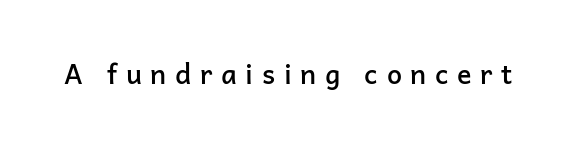
The image shows 27 px text type, upright; set unusually wide letter spacing (+0.32 em), not underlined.
